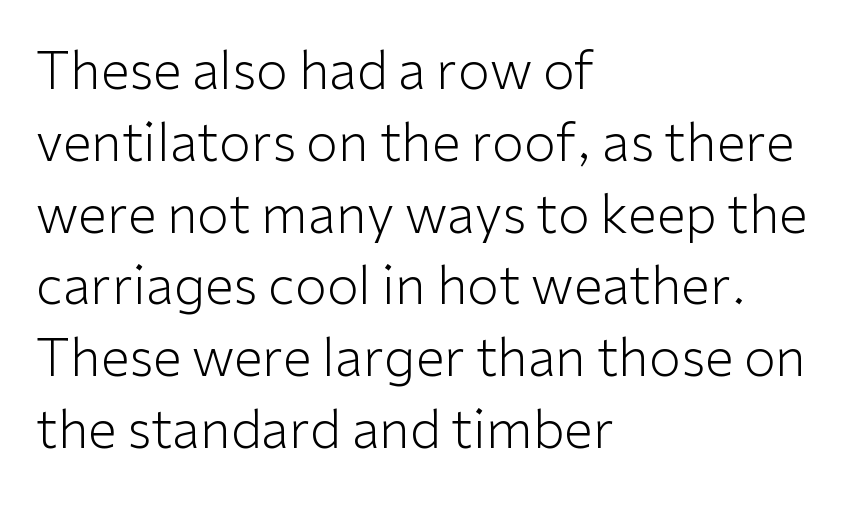
The image shows 52 px light sans-serif type, upright; set left-aligned, normal line spacing (1.38x), normal letter spacing, not underlined; low stroke contrast and a medium x-height.
